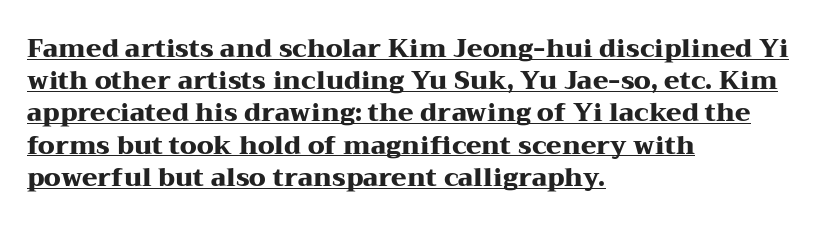
Q: Is the text bold? A: Yes.
Q: Is the text italic (slanted)? A: No, it is upright.
Q: Is the text underlined? A: Yes.
Q: How is the paragraph aligned? A: Left-aligned.
Q: Is the spacing between letters normal or unusually wide? A: Normal.
Q: Is the spacing between lines tight, normal or loose? A: Normal.
